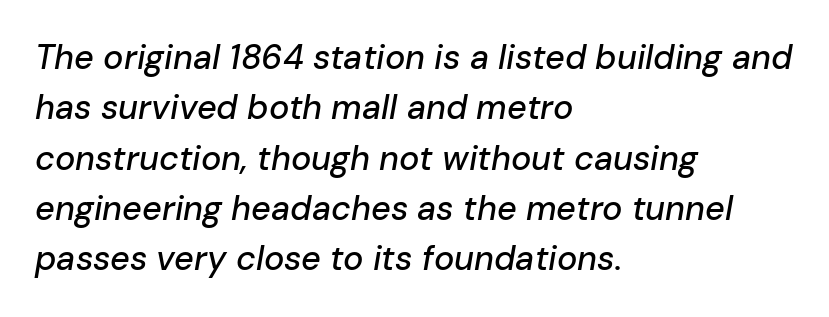
{"italic": "yes", "lean": "right", "slant_degrees": 10, "width": "normal", "stroke_contrast": "low", "x_height": "medium", "monospaced": "no", "underline": "no", "align": "left", "line_spacing": "normal", "line_spacing_ratio": 1.48, "letter_spacing": "normal", "letter_spacing_em": 0.0, "glyph_px": 34}
